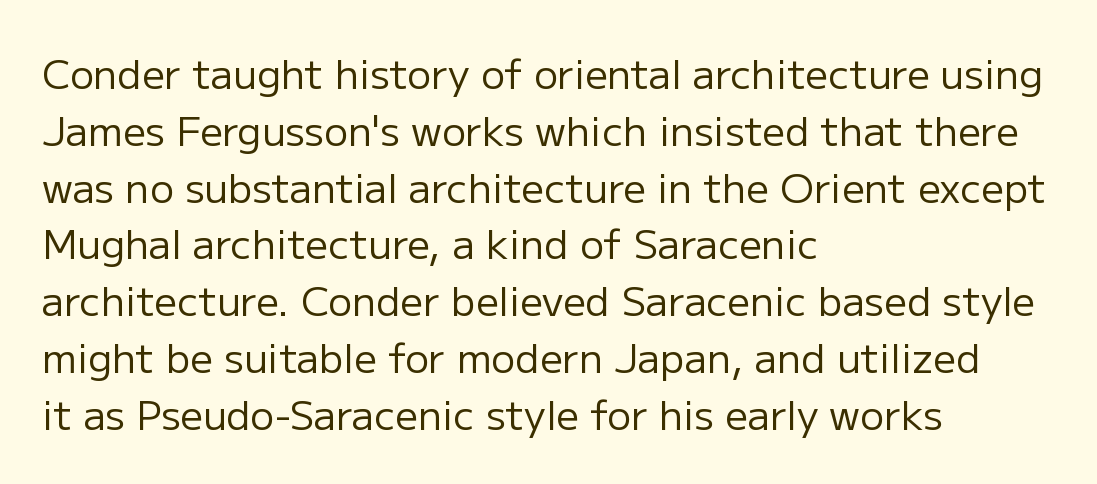
The image shows 40 px regular-weight sans-serif type, upright; set left-aligned, normal line spacing (1.42x), normal letter spacing, not underlined; low stroke contrast and a medium x-height.
